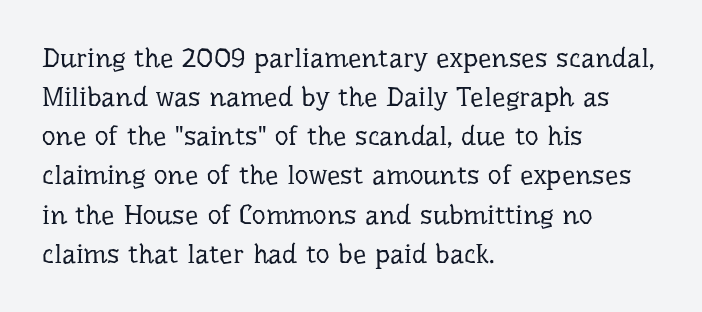
Default kerning and tracking; the words read as compact shapes. No heavy texture on the line: the type isn't bold. A roman cut, with each character standing at attention. Notice how the passage keeps a crisp vertical edge on the left only. Bare-footed words on every line.
